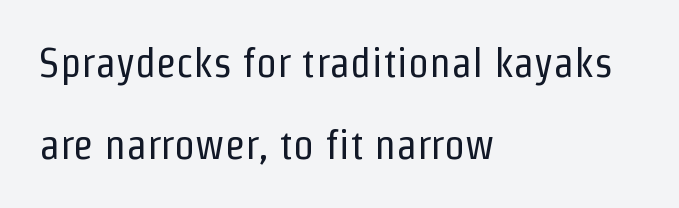
{"serif": "no", "italic": "no", "bold": "no", "weight": "regular", "width": "condensed", "stroke_contrast": "low", "x_height": "medium", "monospaced": "no", "underline": "no", "align": "left", "line_spacing": "loose", "line_spacing_ratio": 1.96, "letter_spacing": "normal", "letter_spacing_em": 0.0, "glyph_px": 42}
